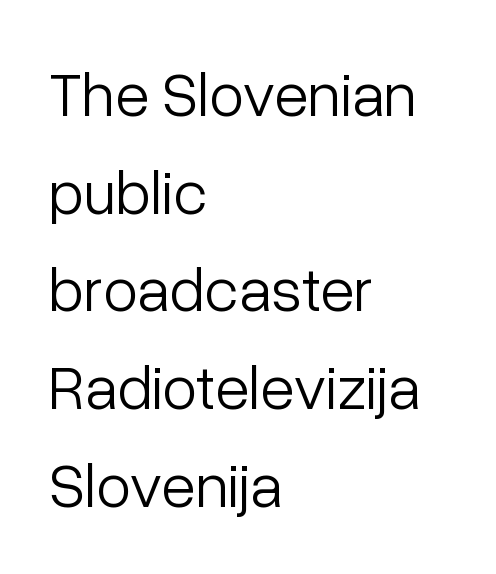
What stands out about the letter spacing? Nothing — it is the standard amount. Think standard paragraph weight, or any step lighter than that. When letters stand straight like this, we call the style roman or upright. No word sits above an underline. A sans-serif font was chosen for this passage. The rendering anchors every line to the left-hand side.
